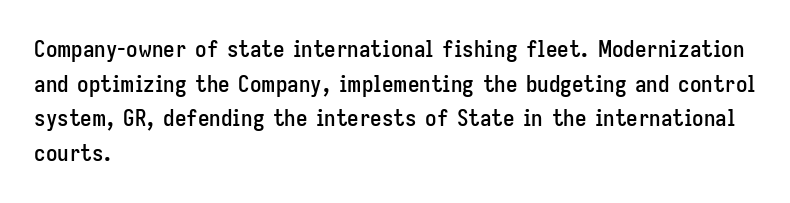
Q: Is the text italic (slanted)? A: No, it is upright.
Q: Is the text underlined? A: No.
Q: How is the paragraph aligned? A: Left-aligned.
Q: Is the spacing between letters normal or unusually wide? A: Normal.
Q: Is the spacing between lines tight, normal or loose? A: Normal.
